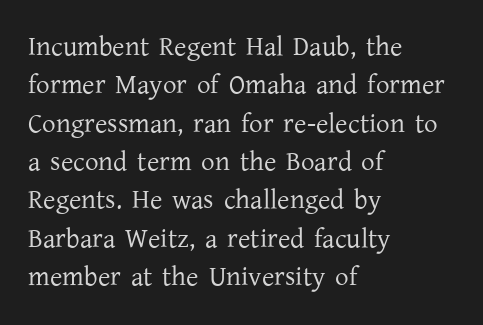
The image shows 27 px text type, upright; set left-aligned, normal line spacing (1.42x), normal letter spacing, not underlined.
